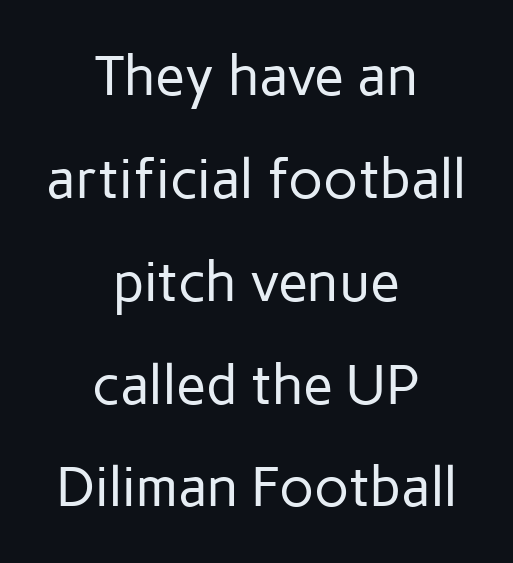
Q: Is the text bold? A: No.
Q: Is the text italic (slanted)? A: No, it is upright.
Q: Is the typeface a serif or a sans-serif typeface? A: Sans-serif.
Q: Is the text underlined? A: No.
Q: How is the paragraph aligned? A: Centered.
Q: Is the spacing between letters normal or unusually wide? A: Normal.
Q: Width (condensed, normal, or wide)? A: Normal.
Q: Stroke contrast? A: Low.
Q: x-height? A: Medium.
Q: Monospaced? A: No.
